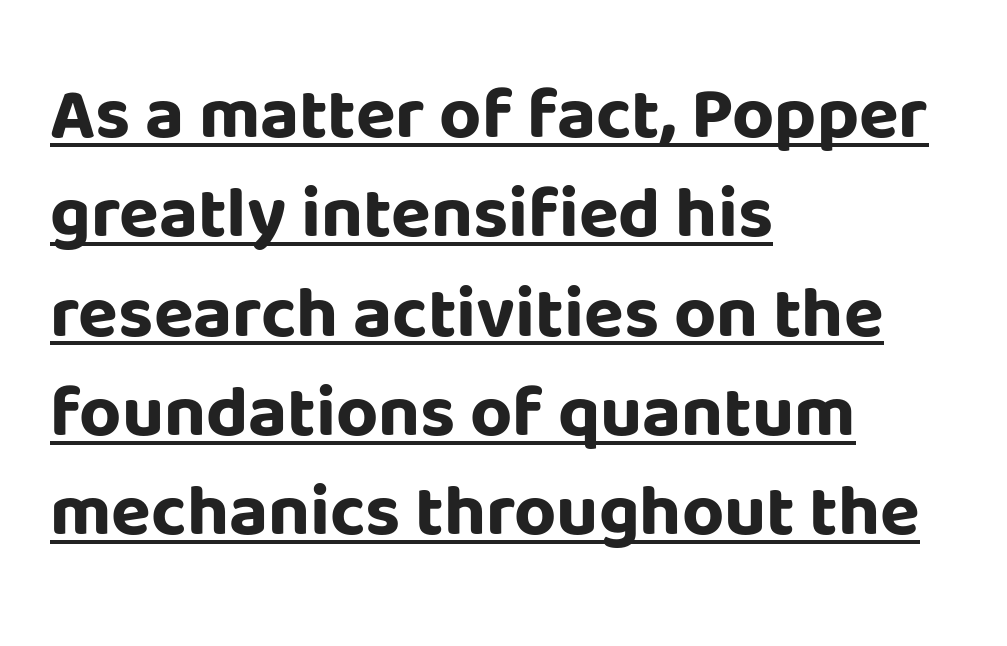
The image shows 73 px bold sans-serif type, upright; set left-aligned, normal line spacing (1.36x), normal letter spacing, underlined; low stroke contrast and a large x-height.
